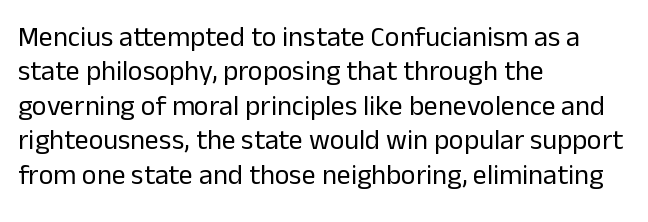
{"serif": "no", "italic": "no", "bold": "no", "weight": "regular", "width": "normal", "stroke_contrast": "low", "x_height": "medium", "monospaced": "no", "underline": "no", "align": "left", "line_spacing_ratio": 1.23, "letter_spacing": "normal", "letter_spacing_em": 0.0, "glyph_px": 28}
